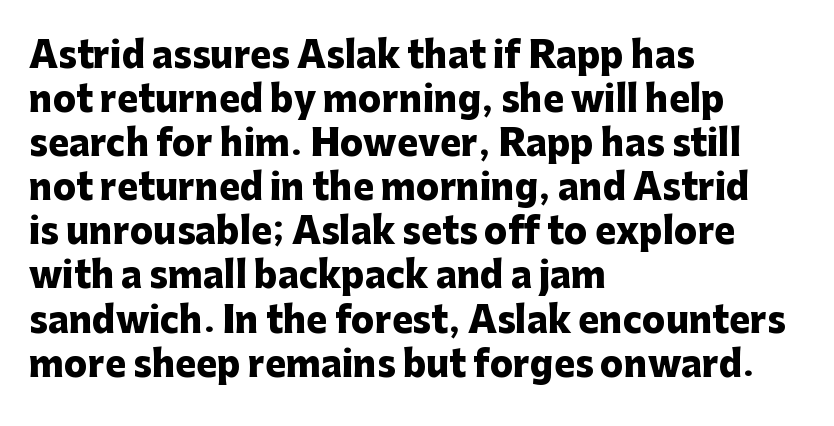
The image shows 35 px heavy sans-serif type, upright; set left-aligned, normal line spacing (1.26x), normal letter spacing, not underlined; low stroke contrast and a medium x-height.
